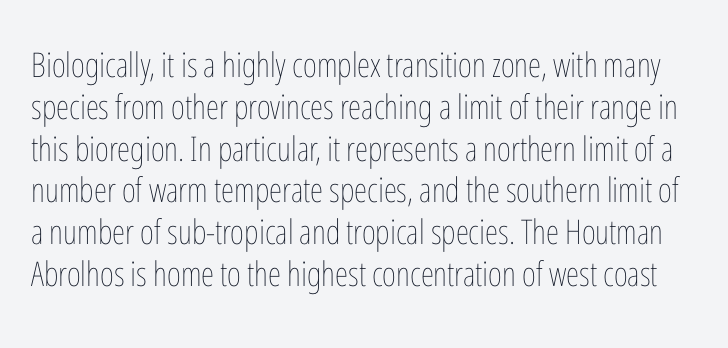
Q: Is the text bold? A: No.
Q: Is the text italic (slanted)? A: No, it is upright.
Q: Is the text underlined? A: No.
Q: Is the spacing between letters normal or unusually wide? A: Normal.
Q: Width (condensed, normal, or wide)? A: Condensed.
Q: Stroke contrast? A: Low.
Q: x-height? A: Medium.
Q: Monospaced? A: No.
